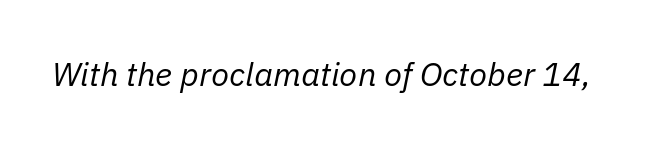
The image shows 33 px regular-weight type, italic (leaning right); set normal letter spacing, not underlined; low stroke contrast and a medium x-height.
